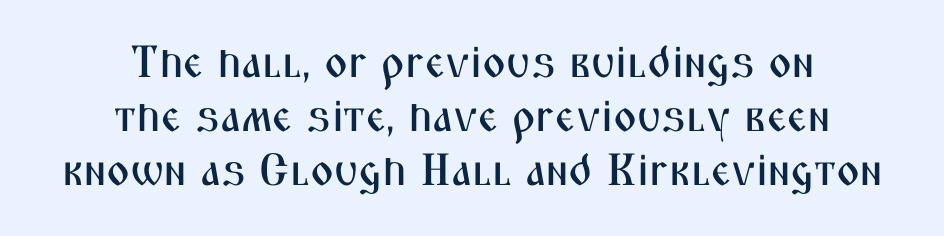
Q: Is the text italic (slanted)? A: No, it is upright.
Q: Is the typeface a serif or a sans-serif typeface? A: Sans-serif.
Q: Is the text underlined? A: No.
Q: How is the paragraph aligned? A: Centered.
Q: Is the spacing between letters normal or unusually wide? A: Normal.
Q: Width (condensed, normal, or wide)? A: Condensed.
Q: Stroke contrast? A: Medium.
Q: x-height? A: Medium.
Q: Monospaced? A: No.
